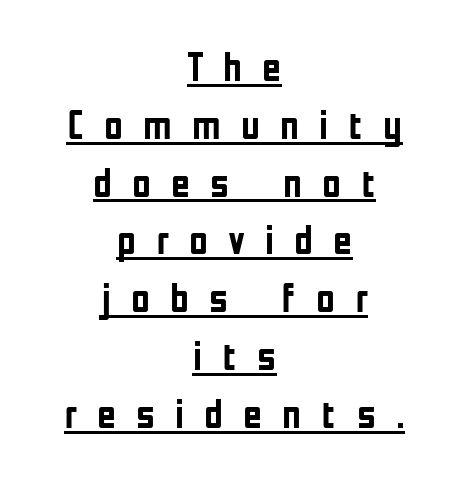
Q: Is the text bold? A: Yes.
Q: Is the text italic (slanted)? A: No, it is upright.
Q: Is the typeface a serif or a sans-serif typeface? A: Sans-serif.
Q: Is the text underlined? A: Yes.
Q: How is the paragraph aligned? A: Centered.
Q: Is the spacing between letters normal or unusually wide? A: Unusually wide.
Q: Is the spacing between lines tight, normal or loose? A: Normal.
Q: Width (condensed, normal, or wide)? A: Condensed.
Q: Stroke contrast? A: Low.
Q: x-height? A: Medium.
Q: Monospaced? A: No.
